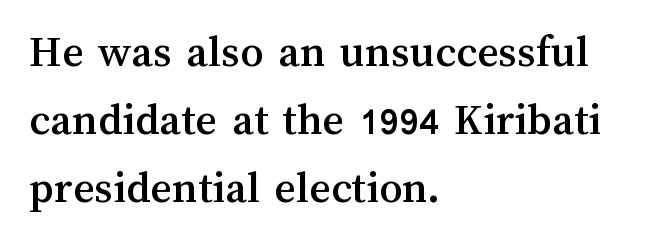
Q: Is the text italic (slanted)? A: No, it is upright.
Q: Is the text underlined? A: No.
Q: How is the paragraph aligned? A: Left-aligned.
Q: Is the spacing between letters normal or unusually wide? A: Normal.
Q: Is the spacing between lines tight, normal or loose? A: Normal.
Q: Width (condensed, normal, or wide)? A: Normal.
Q: Stroke contrast? A: Medium.
Q: x-height? A: Medium.
Q: Monospaced? A: No.
